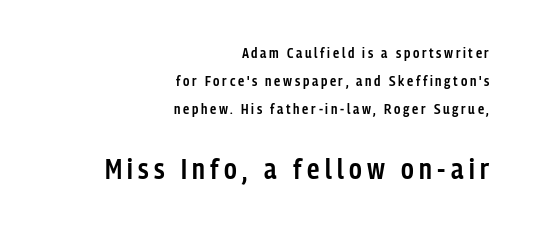
{"serif": "no", "italic": "no", "bold": "semi", "weight": "semibold", "width": "condensed", "stroke_contrast": "low", "x_height": "medium", "monospaced": "no", "underline": "no", "align": "right", "line_spacing": "loose", "line_spacing_ratio": 2.01, "larger_block": "second", "size_ratio": 2.0, "glyph_px": 28}
